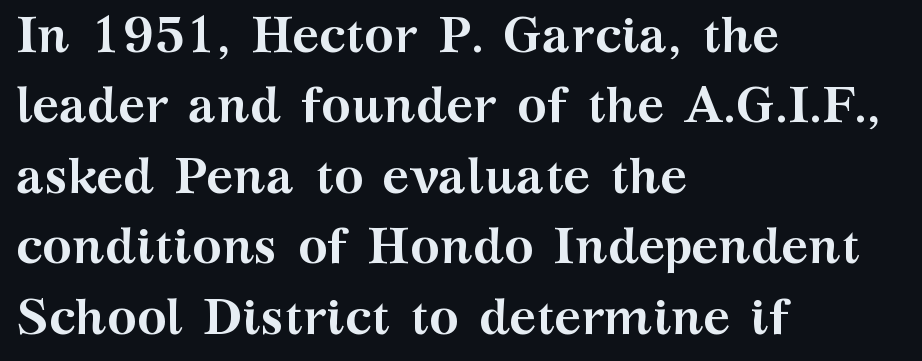
How are the letters spaced? Ordinarily, with no added tracking. Left-aligned paragraph, ragged on the right. Ordinary non-slanted type is in use. On the weight axis this lands at bold, roughly 700. Do the characters align in a grid? No, the font is proportional.
